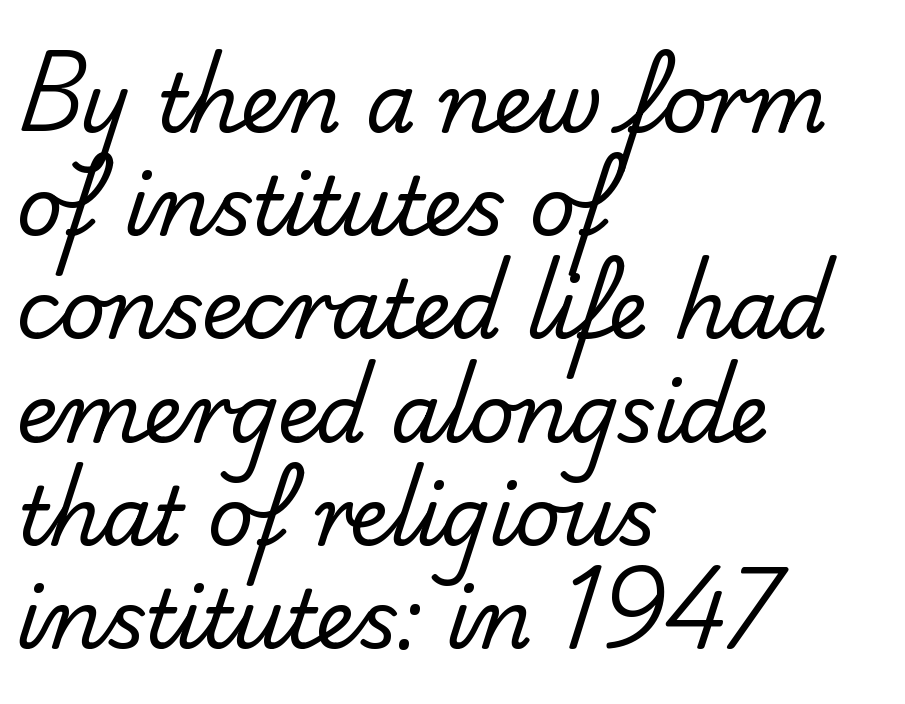
Q: Is the text bold? A: No.
Q: Is the typeface a serif or a sans-serif typeface? A: Sans-serif.
Q: Is the text underlined? A: No.
Q: How is the paragraph aligned? A: Left-aligned.
Q: Is the spacing between letters normal or unusually wide? A: Normal.
Q: Is the spacing between lines tight, normal or loose? A: Normal.
Q: Width (condensed, normal, or wide)? A: Normal.
Q: Stroke contrast? A: Low.
Q: x-height? A: Small.
Q: Monospaced? A: No.
